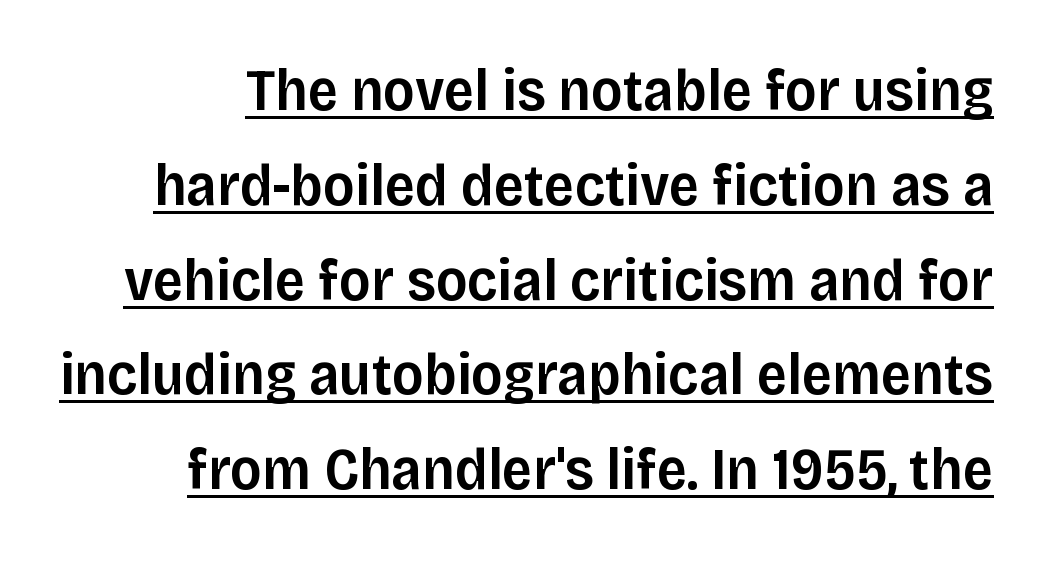
The image shows 60 px semibold sans-serif type, upright; set normal line spacing (1.58x), normal letter spacing, underlined; low stroke contrast and a large x-height.
